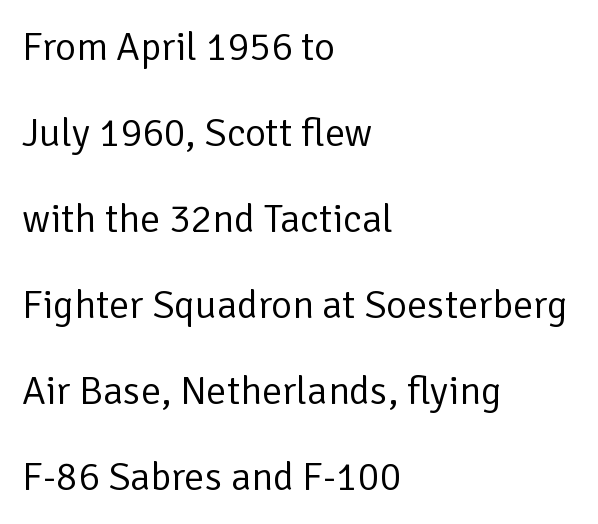
Letter spacing: default. In terms of letterform style, serifs are entirely absent. The axis of the letterforms is exactly vertical. Character widths vary here, with narrow letters taking less room than wide ones. The line-height multiplier appears high, well above default.
